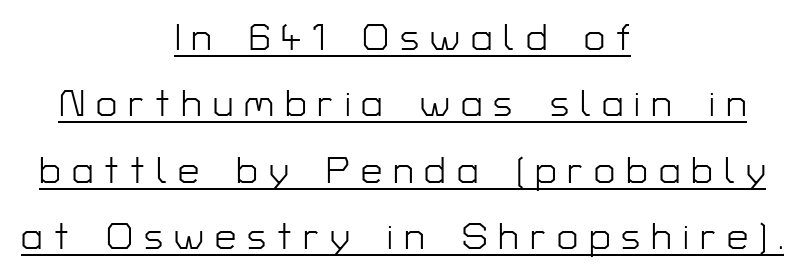
This is underlined copy, the kind a proofreader might mark for attention. Horizontally, the lines are justified to the midpoint only. Here the glyphs are tracked loosely, breaking word shapes into spaced letters. Spacing verdict: proportional, widths tailored to each character. Bold? No — there's no thickening of the strokes. Quick note: not italic, upright.
